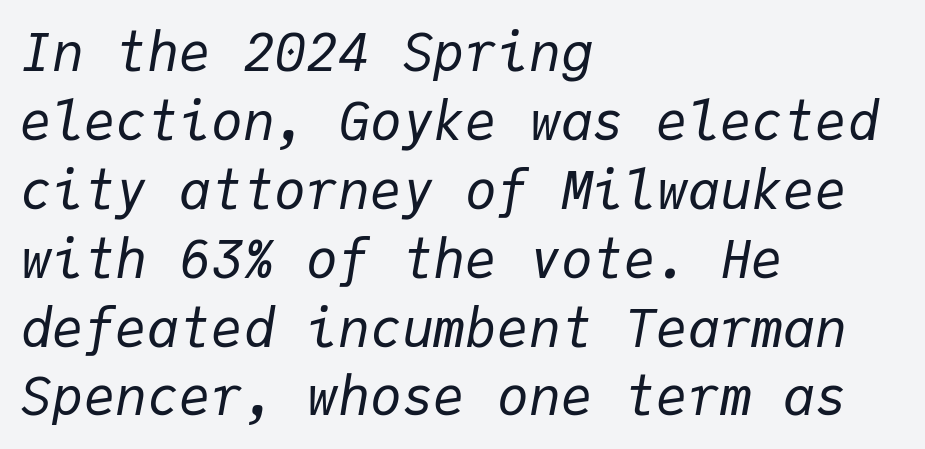
Q: Is the text bold? A: No.
Q: Is the text italic (slanted)? A: Yes, it leans right by about 9 degrees.
Q: Is the text underlined? A: No.
Q: How is the paragraph aligned? A: Left-aligned.
Q: Is the spacing between letters normal or unusually wide? A: Normal.
Q: Is the spacing between lines tight, normal or loose? A: Normal.
Q: Width (condensed, normal, or wide)? A: Normal.
Q: Stroke contrast? A: Low.
Q: x-height? A: Medium.
Q: Monospaced? A: Yes.
